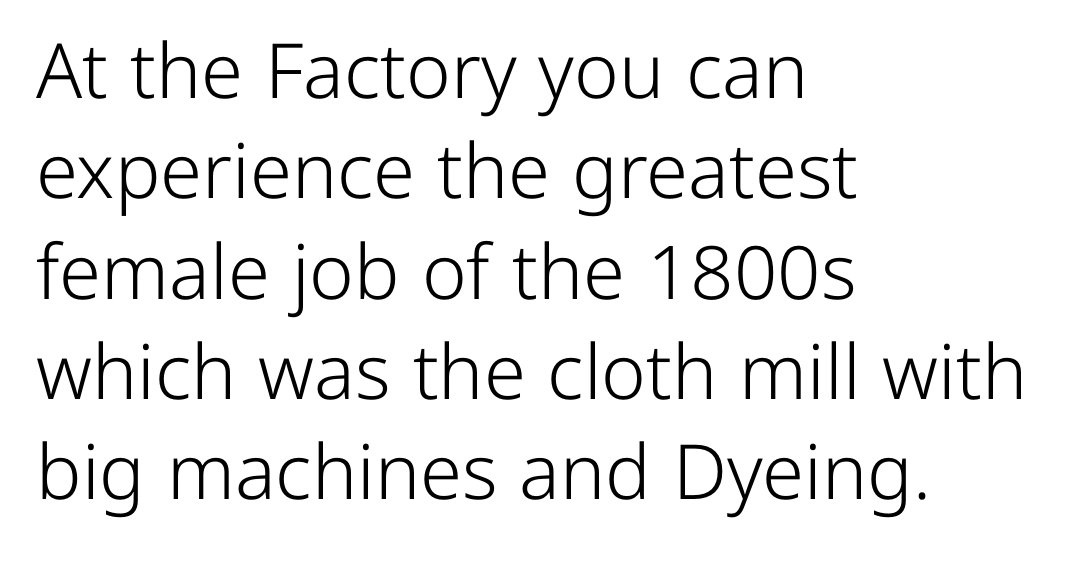
Q: Is the text bold? A: No.
Q: Is the text italic (slanted)? A: No, it is upright.
Q: Is the typeface a serif or a sans-serif typeface? A: Sans-serif.
Q: Is the text underlined? A: No.
Q: How is the paragraph aligned? A: Left-aligned.
Q: Is the spacing between letters normal or unusually wide? A: Normal.
Q: Is the spacing between lines tight, normal or loose? A: Normal.
Q: Width (condensed, normal, or wide)? A: Normal.
Q: Stroke contrast? A: Low.
Q: x-height? A: Medium.
Q: Monospaced? A: No.
